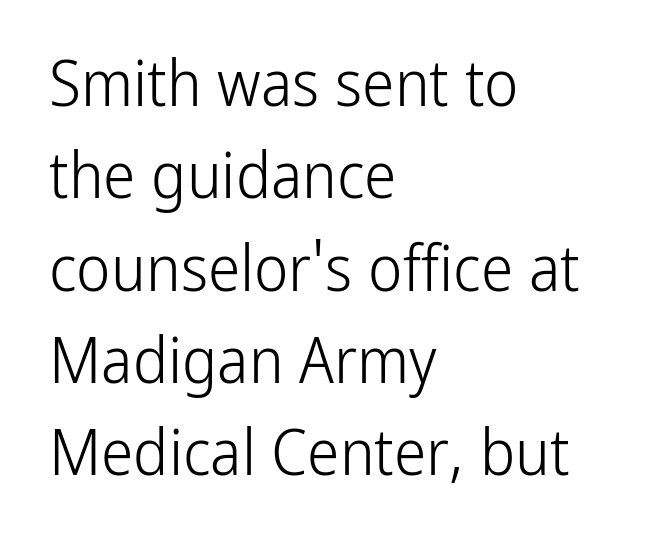
{"serif": "no", "italic": "no", "bold": "no", "weight": "light", "width": "condensed", "stroke_contrast": "low", "x_height": "medium", "monospaced": "no", "underline": "no", "align": "left", "line_spacing": "normal", "line_spacing_ratio": 1.42, "letter_spacing": "normal", "letter_spacing_em": 0.0, "glyph_px": 65}
